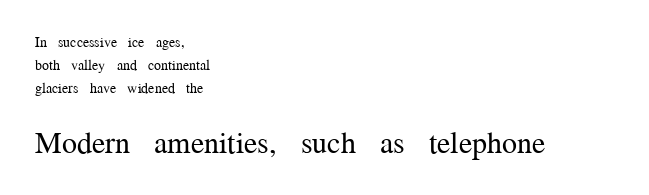
The image shows 30 px regular-weight serif type, upright; set left-aligned, normal line spacing (1.64x), normal letter spacing, not underlined; the second (bottom) block is 2.14x larger; medium stroke contrast and a medium x-height.
